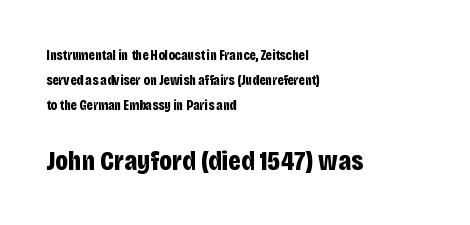
Q: Is the text bold? A: Yes.
Q: Is the text italic (slanted)? A: No, it is upright.
Q: Is the typeface a serif or a sans-serif typeface? A: Sans-serif.
Q: Is the text underlined? A: No.
Q: How is the paragraph aligned? A: Left-aligned.
Q: Is the spacing between letters normal or unusually wide? A: Normal.
Q: Which block of text is set in a larger size, the first (top) or the second (bottom)? A: The second (bottom) one.
Q: Width (condensed, normal, or wide)? A: Condensed.
Q: Stroke contrast? A: Low.
Q: x-height? A: Large.
Q: Monospaced? A: No.
